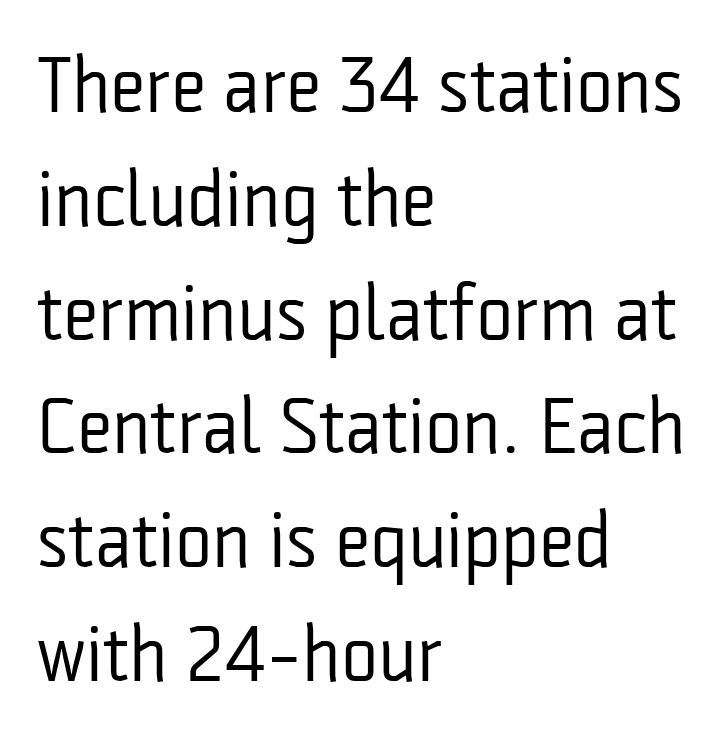
Q: Is the text bold? A: No.
Q: Is the text italic (slanted)? A: No, it is upright.
Q: Is the typeface a serif or a sans-serif typeface? A: Sans-serif.
Q: Is the text underlined? A: No.
Q: How is the paragraph aligned? A: Left-aligned.
Q: Is the spacing between letters normal or unusually wide? A: Normal.
Q: Is the spacing between lines tight, normal or loose? A: Normal.
Q: Width (condensed, normal, or wide)? A: Condensed.
Q: Stroke contrast? A: Low.
Q: x-height? A: Medium.
Q: Monospaced? A: No.
